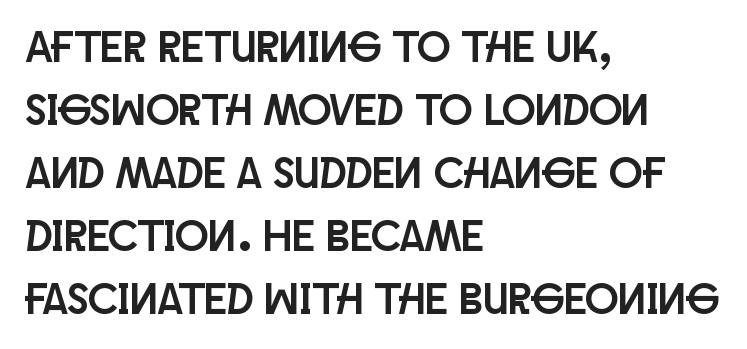
Nobody drew a line under any word here. I'd call this a sans setting — the letters go barefoot. If you measured baseline to baseline, you'd find a middling distance. Here the designer chose a conventional face with non-uniform glyph widths. The axis of the letterforms is exactly vertical. Tracking value appears to be zero — textbook default spacing.
